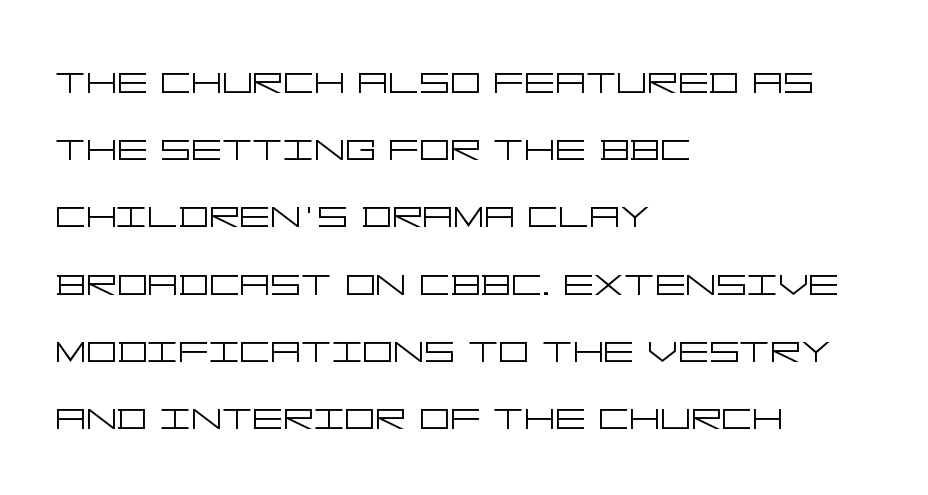
Ascenders rise straight up at ninety degrees. How are the letters spaced? Ordinarily, with no added tracking. The rows are spaced the way most documents space them. A typesetter would label this face a sans.
